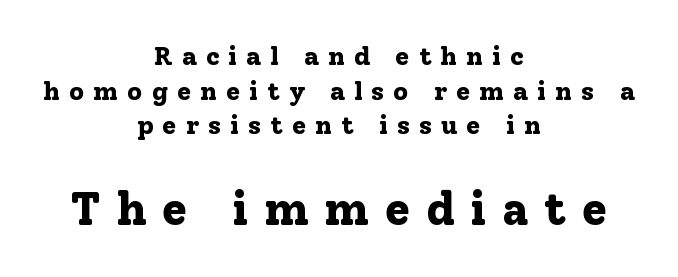
The strip under each line holds only bare page. The letters are spread apart with noticeably loose tracking. Note the varied advance widths — an 'i' is clearly narrower than an 'm'. Upright lettering throughout.
